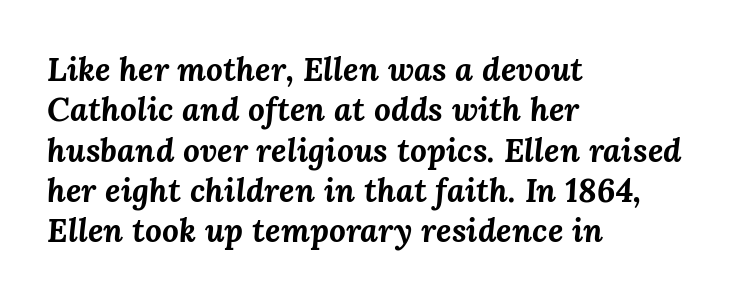
{"italic": "yes", "lean": "right", "slant_degrees": 3, "bold": "yes", "weight": "bold", "width": "normal", "stroke_contrast": "medium", "x_height": "medium", "monospaced": "no", "underline": "no", "align": "left", "line_spacing_ratio": 1.22, "letter_spacing": "normal", "letter_spacing_em": 0.0, "glyph_px": 33}
